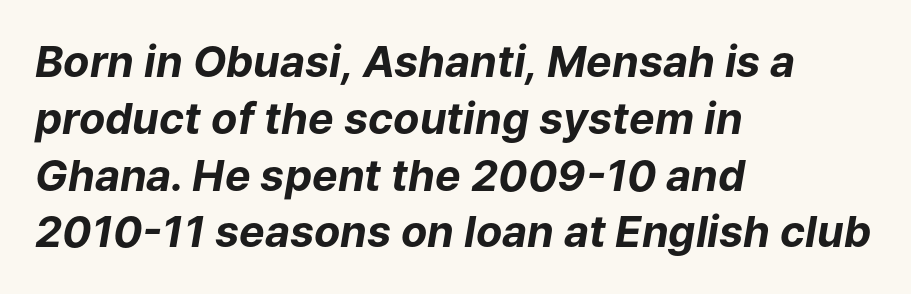
The image shows 43 px bold type, italic (leaning right); set left-aligned, normal line spacing (1.32x), normal letter spacing, not underlined; low stroke contrast and a medium x-height.
